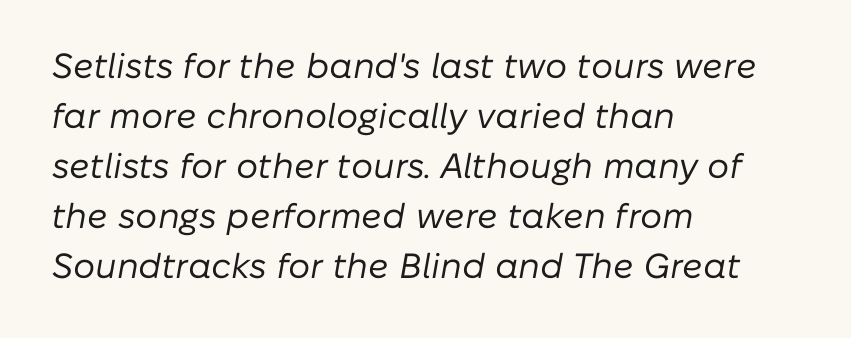
Q: Is the text bold? A: No.
Q: Is the text italic (slanted)? A: Yes, it leans right by about 10 degrees.
Q: Is the text underlined? A: No.
Q: How is the paragraph aligned? A: Left-aligned.
Q: Is the spacing between letters normal or unusually wide? A: Normal.
Q: Is the spacing between lines tight, normal or loose? A: Normal.
Q: Width (condensed, normal, or wide)? A: Normal.
Q: Stroke contrast? A: Low.
Q: x-height? A: Medium.
Q: Monospaced? A: No.
